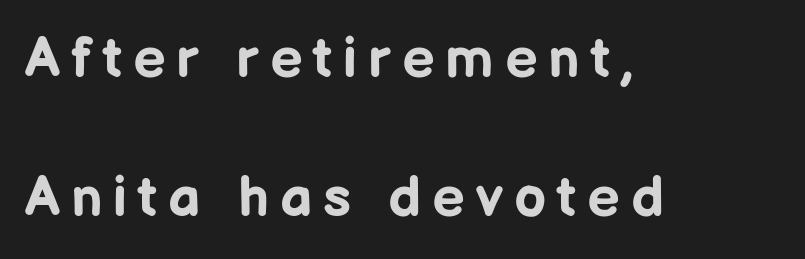
{"serif": "no", "italic": "no", "bold": "yes", "weight": "bold", "width": "normal", "stroke_contrast": "low", "x_height": "medium", "monospaced": "no", "underline": "no", "align": "left", "line_spacing": "loose", "line_spacing_ratio": 2.43, "glyph_px": 57}
